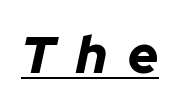
The image shows 52 px bold type, italic (leaning right); set unusually wide letter spacing (+0.4 em), underlined; low stroke contrast and a medium x-height.
